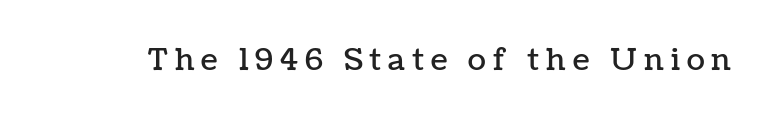
Q: Is the text italic (slanted)? A: No, it is upright.
Q: Is the text underlined? A: No.
Q: Is the spacing between letters normal or unusually wide? A: Unusually wide.
Q: Width (condensed, normal, or wide)? A: Normal.
Q: Stroke contrast? A: Low.
Q: x-height? A: Medium.
Q: Monospaced? A: No.
